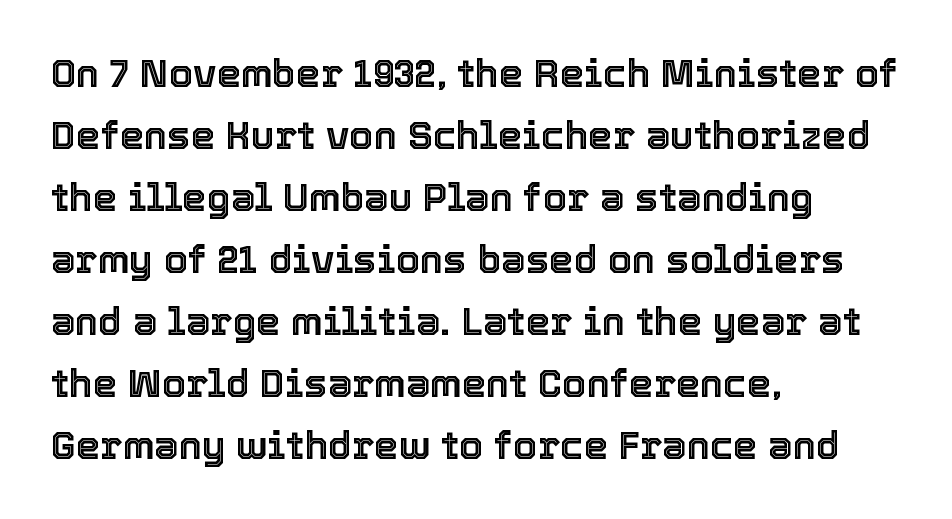
{"italic": "no", "width": "normal", "x_height": "medium", "monospaced": "no", "underline": "no", "align": "left", "line_spacing": "normal", "line_spacing_ratio": 1.59, "letter_spacing": "normal", "letter_spacing_em": 0.0, "glyph_px": 39}
